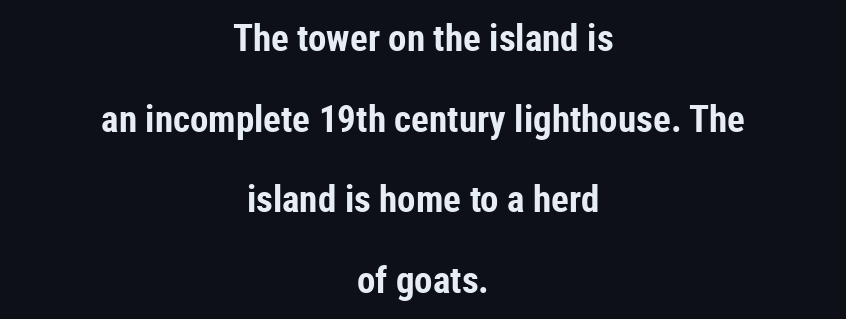
The image shows 37 px bold, condensed sans-serif type, upright; set centered, loose line spacing (2.18x), normal letter spacing, not underlined; low stroke contrast and a medium x-height.
